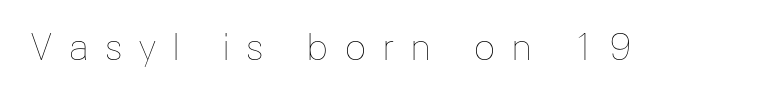
Q: Is the text bold? A: No.
Q: Is the text italic (slanted)? A: No, it is upright.
Q: Is the text underlined? A: No.
Q: Is the spacing between letters normal or unusually wide? A: Unusually wide.
Q: Width (condensed, normal, or wide)? A: Normal.
Q: Stroke contrast? A: Low.
Q: x-height? A: Medium.
Q: Monospaced? A: No.
